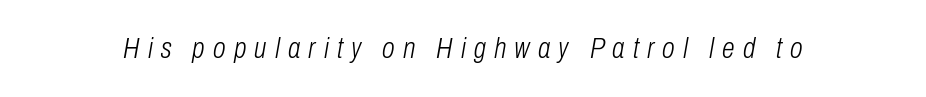
The letters advance in unequal steps, a hallmark of proportional type. There is plenty of visible air inserted between adjacent glyphs. The letters look calm and open, with moderate or lighter stems. The lettering tilts uniformly, giving the passage an italic look.
